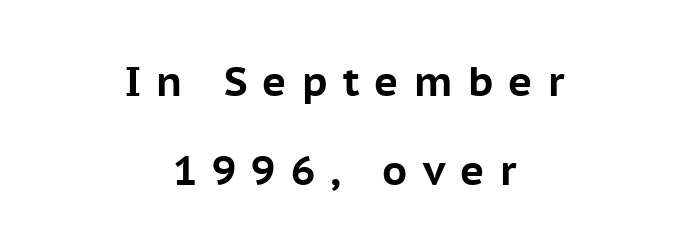
Q: Is the text bold? A: Yes.
Q: Is the text italic (slanted)? A: No, it is upright.
Q: Is the typeface a serif or a sans-serif typeface? A: Sans-serif.
Q: Is the text underlined? A: No.
Q: How is the paragraph aligned? A: Centered.
Q: Is the spacing between letters normal or unusually wide? A: Unusually wide.
Q: Is the spacing between lines tight, normal or loose? A: Loose.
Q: Width (condensed, normal, or wide)? A: Normal.
Q: Stroke contrast? A: Low.
Q: x-height? A: Medium.
Q: Monospaced? A: No.
